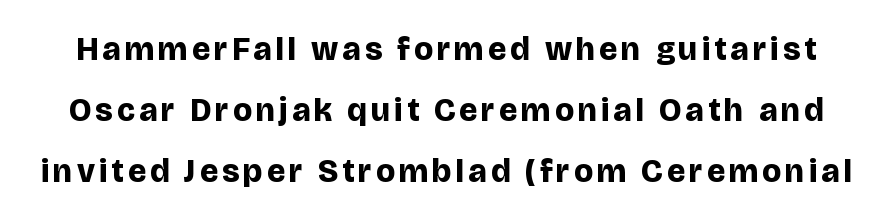
Q: Is the text bold? A: Yes.
Q: Is the text italic (slanted)? A: No, it is upright.
Q: Is the typeface a serif or a sans-serif typeface? A: Sans-serif.
Q: Is the text underlined? A: No.
Q: Width (condensed, normal, or wide)? A: Normal.
Q: Stroke contrast? A: Low.
Q: x-height? A: Large.
Q: Monospaced? A: No.
